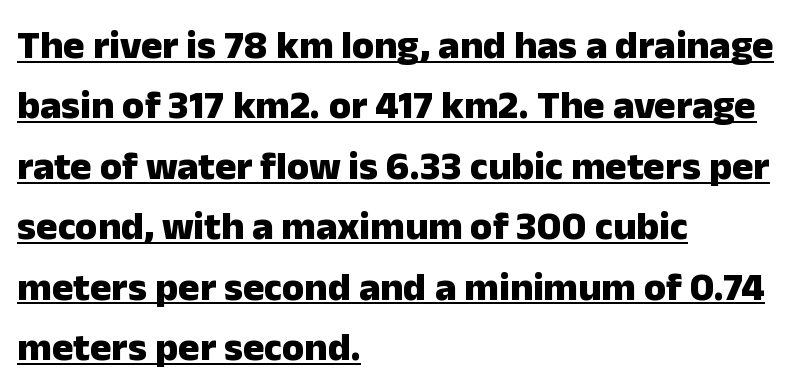
Q: Is the text bold? A: Yes.
Q: Is the text italic (slanted)? A: No, it is upright.
Q: Is the typeface a serif or a sans-serif typeface? A: Sans-serif.
Q: Is the text underlined? A: Yes.
Q: How is the paragraph aligned? A: Left-aligned.
Q: Is the spacing between letters normal or unusually wide? A: Normal.
Q: Is the spacing between lines tight, normal or loose? A: Normal.
Q: Width (condensed, normal, or wide)? A: Normal.
Q: Stroke contrast? A: Low.
Q: x-height? A: Medium.
Q: Monospaced? A: No.
